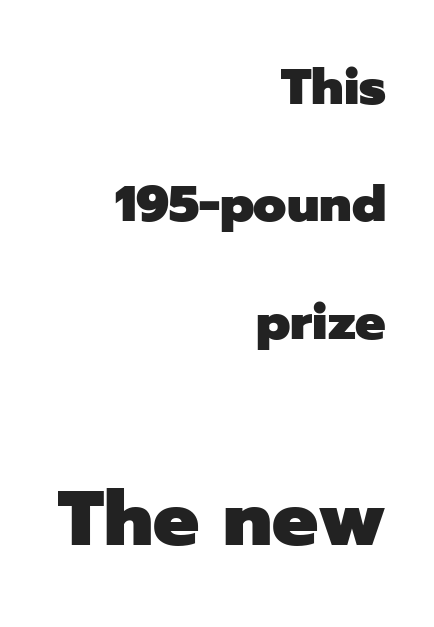
{"serif": "no", "italic": "no", "bold": "yes", "weight": "heavy", "width": "normal", "stroke_contrast": "low", "x_height": "medium", "monospaced": "no", "underline": "no", "align": "right", "line_spacing": "loose", "line_spacing_ratio": 2.3, "letter_spacing": "normal", "letter_spacing_em": 0.0, "larger_block": "second", "size_ratio": 1.51, "glyph_px": 77}
